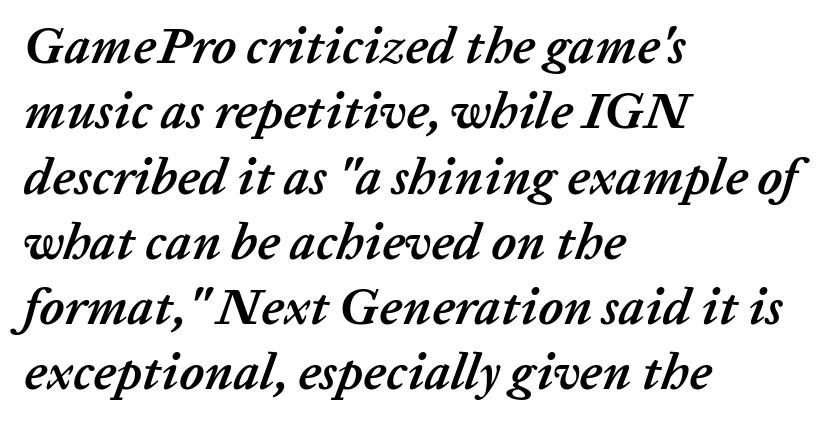
{"italic": "yes", "lean": "right", "slant_degrees": 20, "bold": "yes", "weight": "semibold", "width": "normal", "stroke_contrast": "low", "x_height": "medium", "monospaced": "no", "underline": "no", "align": "left", "line_spacing": "normal", "line_spacing_ratio": 1.28, "letter_spacing": "normal", "letter_spacing_em": 0.0, "glyph_px": 51}
